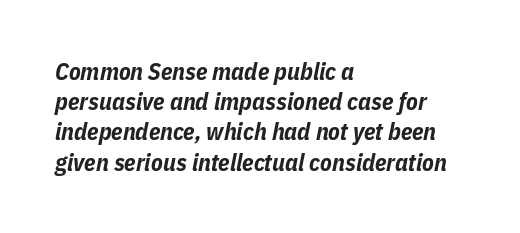
Beneath every word, the page is bare. Weight: bold. The typesetter chose a ragged-right arrangement here. Line spacing here is normal. Words appear dense and cohesive because spacing is normal. Every character sits at an angle, as italics do.
